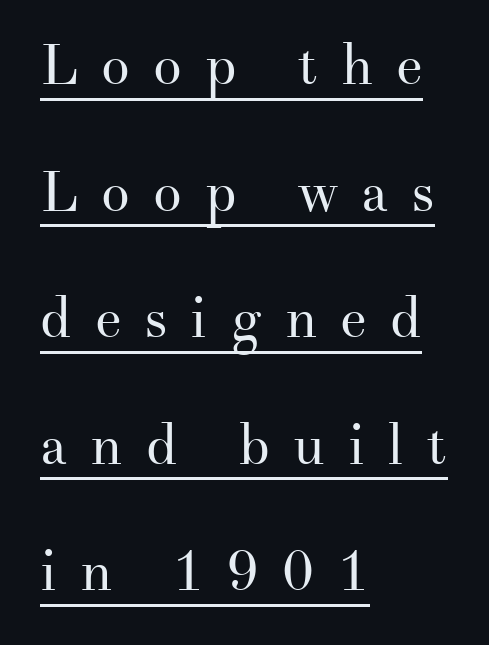
Q: Is the text bold? A: No.
Q: Is the text italic (slanted)? A: No, it is upright.
Q: Is the typeface a serif or a sans-serif typeface? A: Serif.
Q: Is the text underlined? A: Yes.
Q: How is the paragraph aligned? A: Left-aligned.
Q: Is the spacing between letters normal or unusually wide? A: Unusually wide.
Q: Is the spacing between lines tight, normal or loose? A: Loose.
Q: Width (condensed, normal, or wide)? A: Normal.
Q: Stroke contrast? A: Medium.
Q: x-height? A: Small.
Q: Monospaced? A: No.
